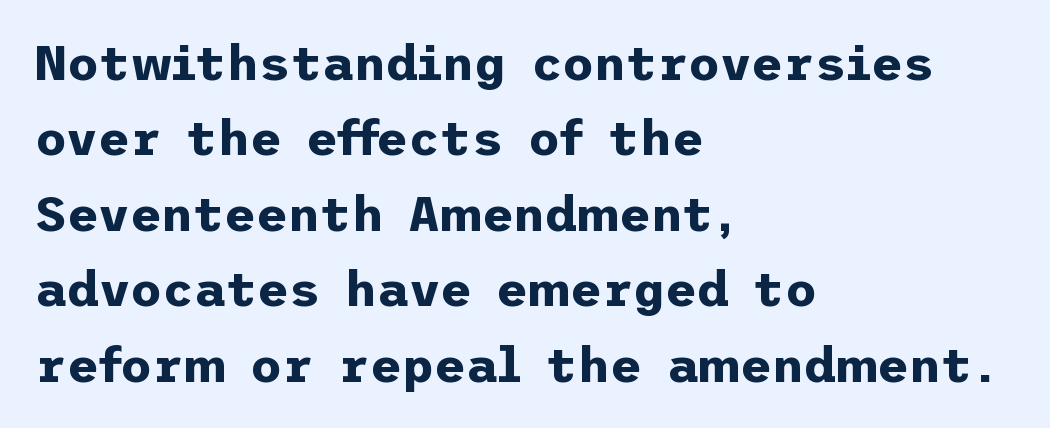
The image shows 49 px bold sans-serif type, upright; set left-aligned, normal line spacing (1.54x), normal letter spacing, not underlined; low stroke contrast and a medium x-height.
